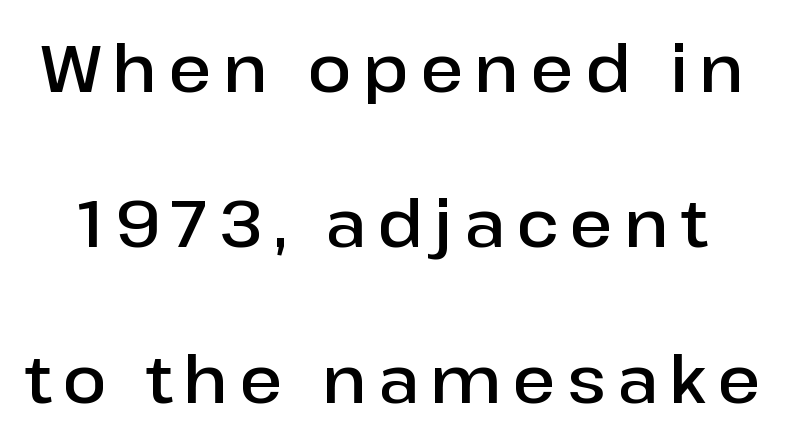
{"serif": "no", "italic": "no", "bold": "semi", "weight": "semibold", "width": "normal", "stroke_contrast": "low", "x_height": "medium", "monospaced": "no", "underline": "no", "line_spacing": "loose", "line_spacing_ratio": 2.39, "glyph_px": 65}
